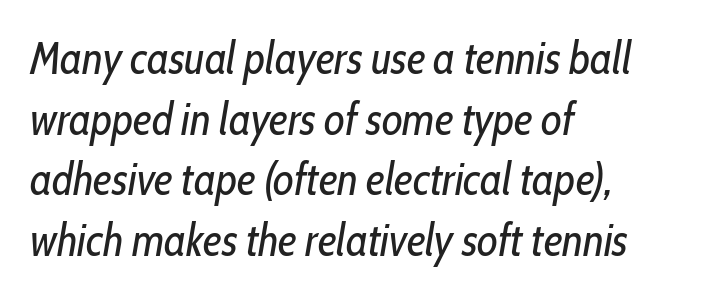
You can tell it's italic because the verticals aren't actually vertical. Weight: regular or lighter. Descenders are the only things crossing below the line. The setting favours the left margin, as ordinary paragraphs usually do.
